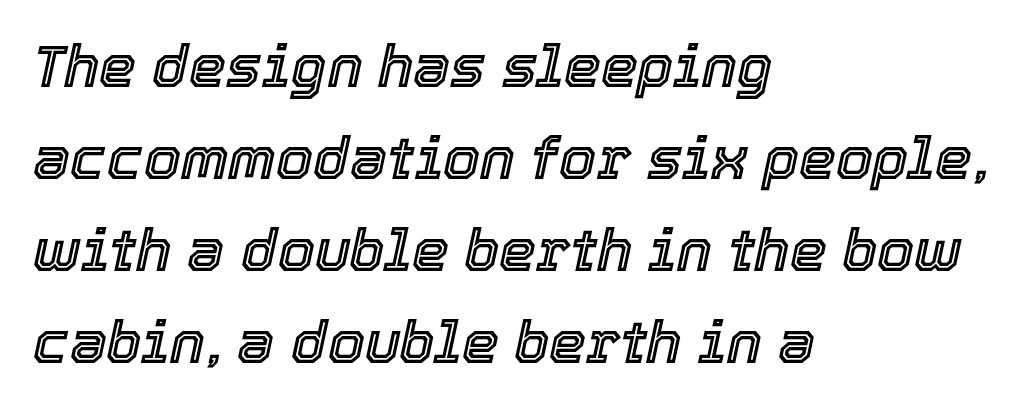
The rag falls on the right side of this text block. Interline gaps are of average width in this sample. This sample has the flowing, uneven cadence of proportional lettering. Quick note: italic. Check the space under the baseline: it is left empty.
